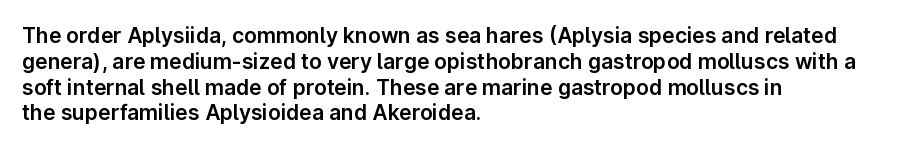
Underline: absent. This rendering uses left alignment, leaving the right contour irregular. A typesetter would mark this as roman, not italic. In terms of letterspacing, this is plain default setting.
